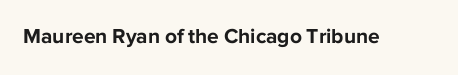
The image shows 21 px bold type, upright; set normal letter spacing, not underlined.
